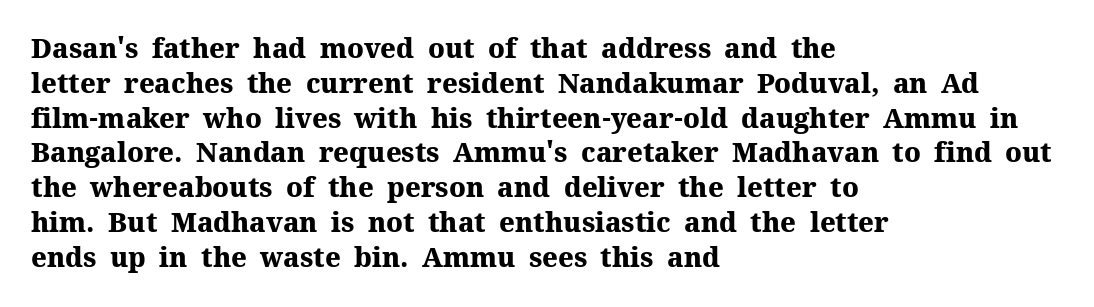
Q: Is the text bold? A: Yes.
Q: Is the text italic (slanted)? A: No, it is upright.
Q: Is the text underlined? A: No.
Q: How is the paragraph aligned? A: Left-aligned.
Q: Is the spacing between letters normal or unusually wide? A: Normal.
Q: Is the spacing between lines tight, normal or loose? A: Normal.
